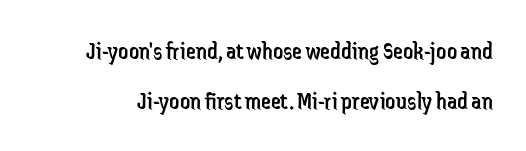
{"italic": "no", "bold": "no", "underline": "no", "line_spacing": "loose", "line_spacing_ratio": 2.02, "letter_spacing": "normal", "letter_spacing_em": 0.0, "glyph_px": 25}
